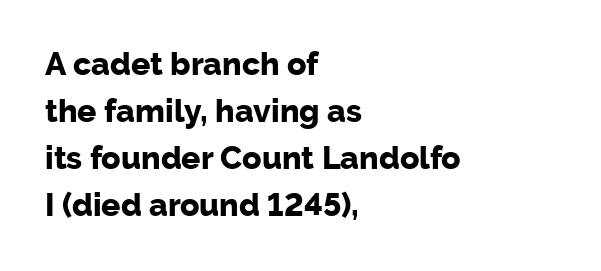
Pretty heavy lettering here — definitely bold. A typesetter would mark this as roman, not italic. Classification — sans serif. Varying glyph widths throughout — classic text-font behaviour.
